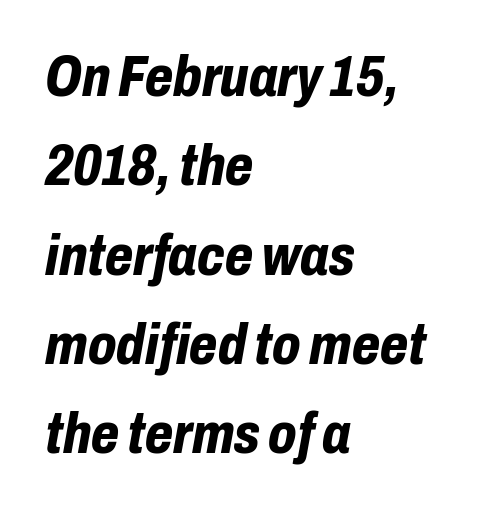
The image shows 58 px bold, condensed type, italic (leaning right); set left-aligned, normal line spacing (1.54x), normal letter spacing, not underlined; low stroke contrast and a medium x-height.
